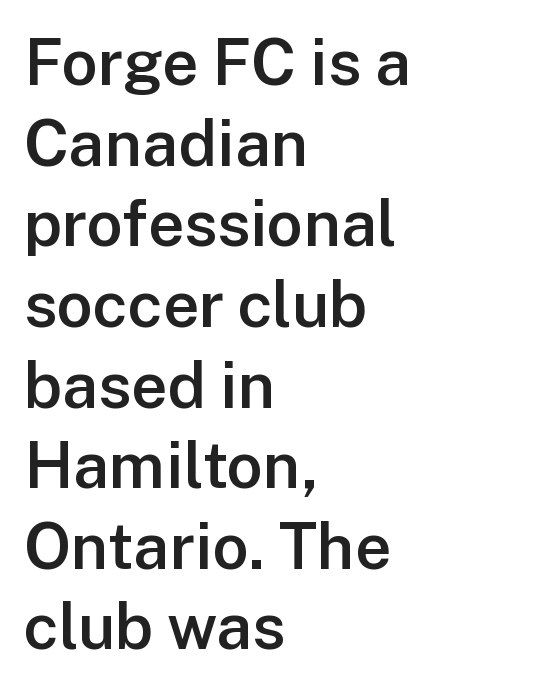
The image shows 64 px semibold sans-serif type, upright; set left-aligned, normal line spacing (1.26x), normal letter spacing, not underlined; low stroke contrast and a medium x-height.
